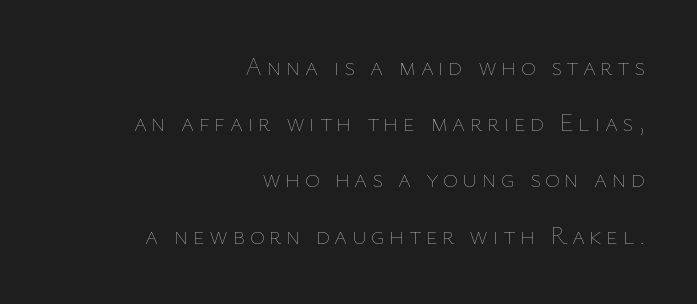
{"italic": "no", "bold": "no", "underline": "no", "align": "right", "line_spacing": "loose", "line_spacing_ratio": 2.25, "glyph_px": 25}
